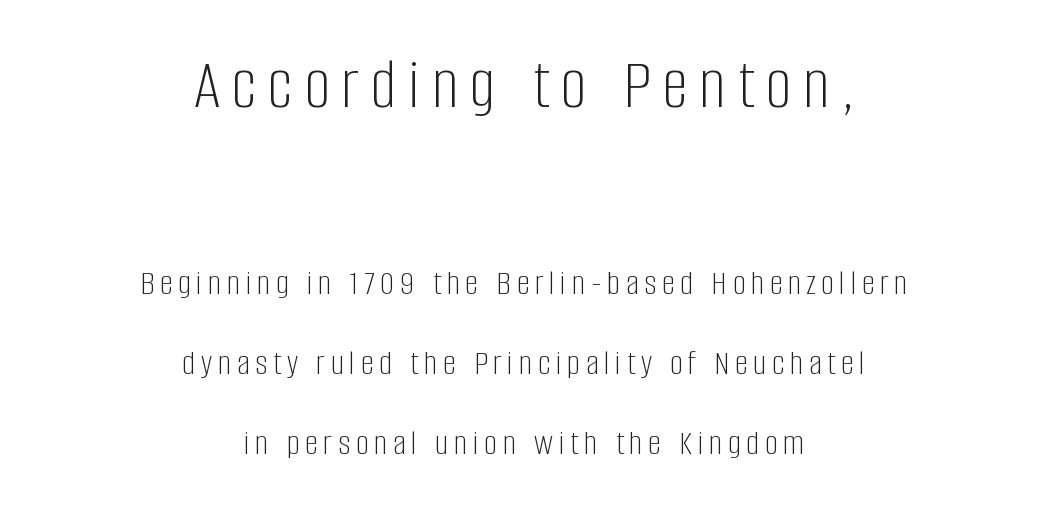
Q: Is the text bold? A: No.
Q: Is the text italic (slanted)? A: No, it is upright.
Q: Is the typeface a serif or a sans-serif typeface? A: Sans-serif.
Q: Is the text underlined? A: No.
Q: How is the paragraph aligned? A: Centered.
Q: Is the spacing between lines tight, normal or loose? A: Loose.
Q: Which block of text is set in a larger size, the first (top) or the second (bottom)? A: The first (top) one.
Q: Width (condensed, normal, or wide)? A: Condensed.
Q: Stroke contrast? A: Low.
Q: x-height? A: Large.
Q: Monospaced? A: No.
